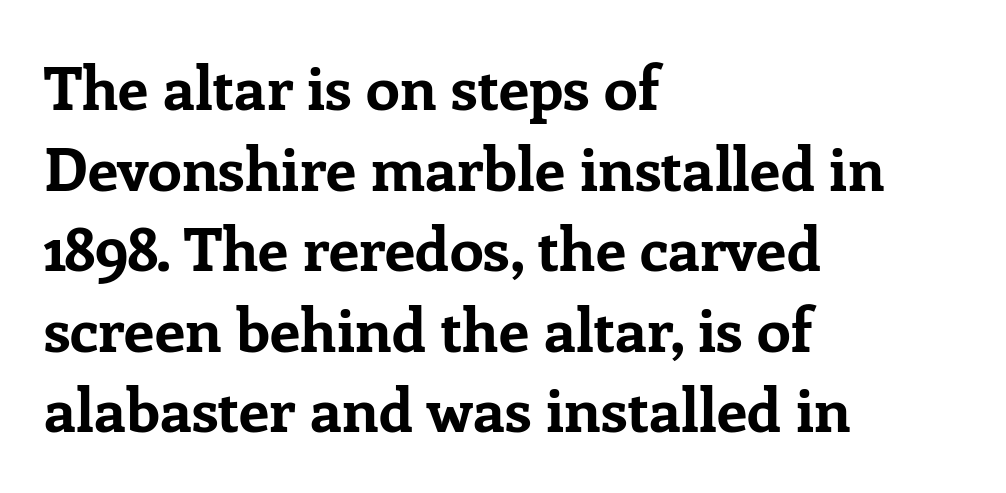
Each row of text sits above clean, open space. Compared with typical paragraphs, the rows here are spaced about the same. No italicization has been applied; the sample stays upright. Here the glyphs are tracked normally, forming tight word shapes. This rendering employs a face with finishing strokes, i.e., a serif.
